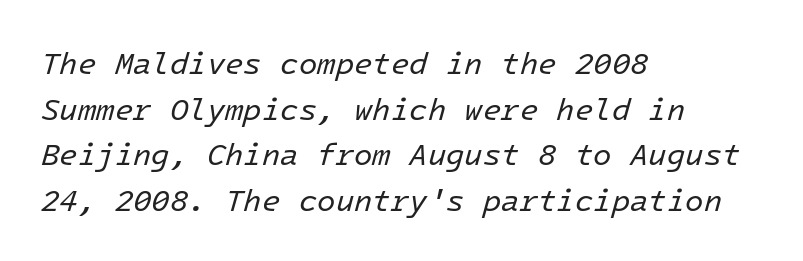
Characters are canted at an angle relative to the baseline's perpendicular. Nothing unusual about the tracking: characters are spaced as the font intends. The designer left line spacing at the default. Descenders hang freely into open space.
